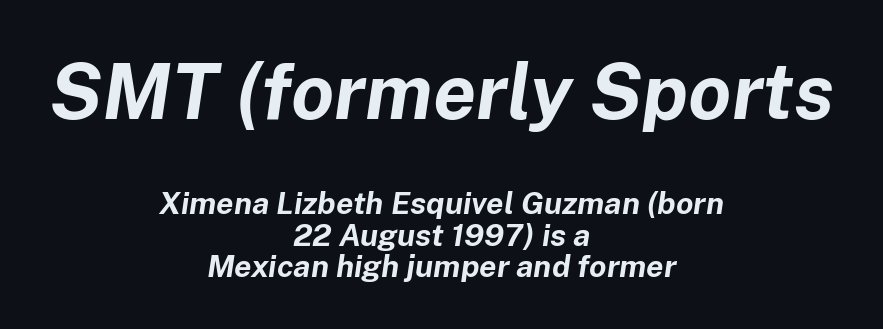
Q: Is the text bold? A: Yes.
Q: Is the text italic (slanted)? A: Yes, it leans right by about 8 degrees.
Q: Is the text underlined? A: No.
Q: How is the paragraph aligned? A: Centered.
Q: Is the spacing between letters normal or unusually wide? A: Normal.
Q: Is the spacing between lines tight, normal or loose? A: Tight.
Q: Which block of text is set in a larger size, the first (top) or the second (bottom)? A: The first (top) one.
Q: Width (condensed, normal, or wide)? A: Normal.
Q: Stroke contrast? A: Low.
Q: x-height? A: Medium.
Q: Monospaced? A: No.
